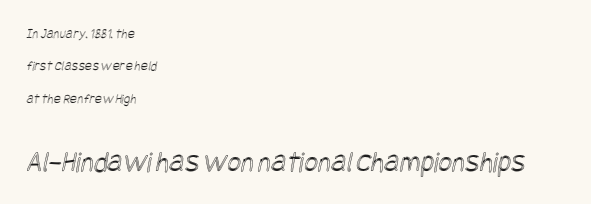
Leftover space on each line is placed entirely after the last word. Rows of type keep a wide berth in the vertical direction. Descenders hang freely into open space. Reading top to bottom, the characters get bigger at the block break. Tracking value appears to be zero — textbook default spacing.
